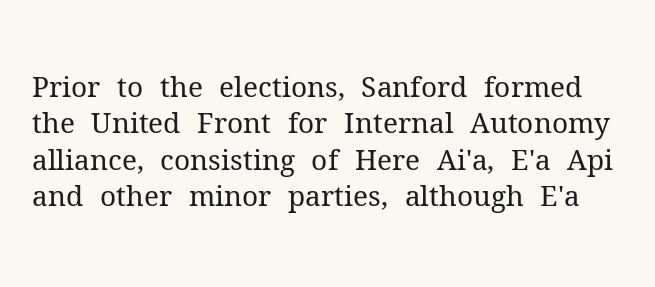
The image shows 28 px regular-weight serif type, upright; set normal line spacing (1.3x), normal letter spacing, not underlined; medium stroke contrast and a medium x-height.
